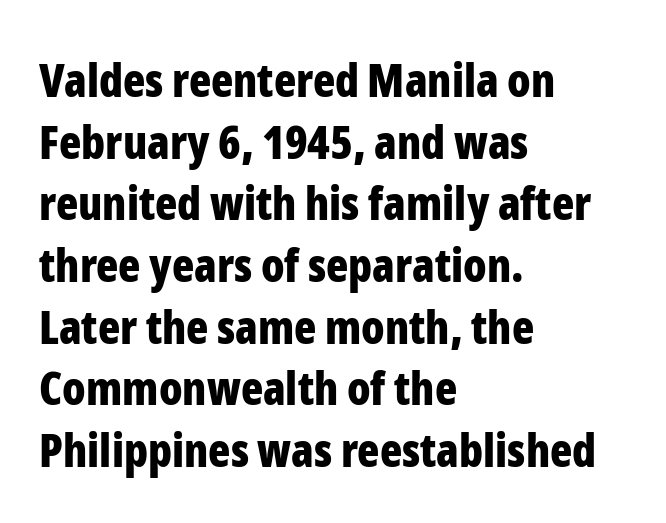
Q: Is the text bold? A: Yes.
Q: Is the text italic (slanted)? A: No, it is upright.
Q: Is the typeface a serif or a sans-serif typeface? A: Sans-serif.
Q: Is the text underlined? A: No.
Q: How is the paragraph aligned? A: Left-aligned.
Q: Is the spacing between letters normal or unusually wide? A: Normal.
Q: Is the spacing between lines tight, normal or loose? A: Normal.
Q: Width (condensed, normal, or wide)? A: Condensed.
Q: Stroke contrast? A: Low.
Q: x-height? A: Medium.
Q: Monospaced? A: No.
